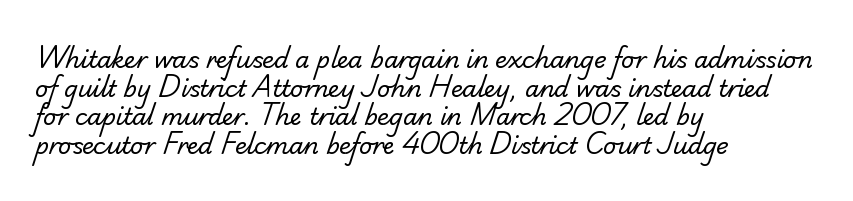
{"bold": "no", "underline": "no", "align": "left", "line_spacing_ratio": 1.24, "letter_spacing": "normal", "letter_spacing_em": 0.0, "glyph_px": 23}
